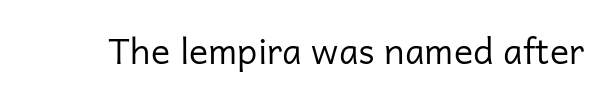
The image shows 36 px regular-weight sans-serif type, upright; set normal letter spacing, not underlined; low stroke contrast and a medium x-height.
